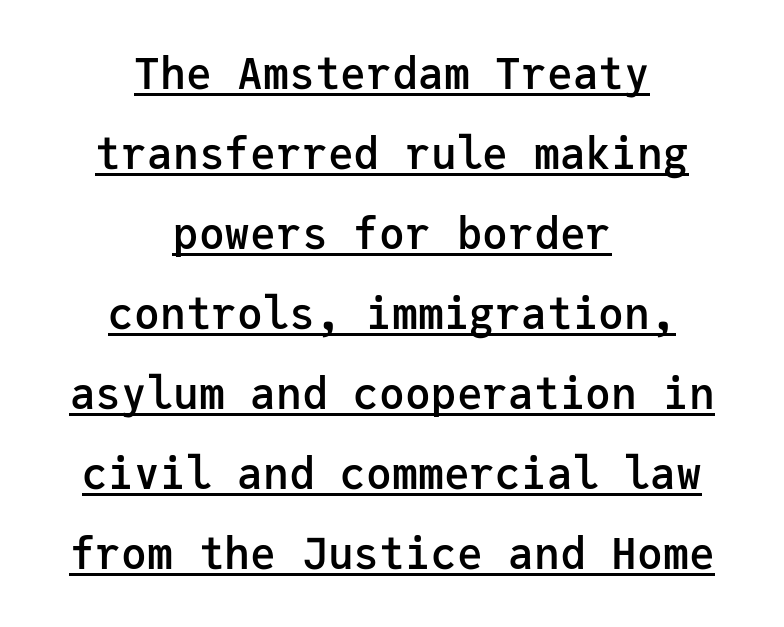
{"serif": "no", "italic": "no", "bold": "semi", "weight": "semibold", "width": "normal", "stroke_contrast": "low", "x_height": "medium", "monospaced": "yes", "underline": "yes", "align": "center", "line_spacing_ratio": 1.86, "letter_spacing": "normal", "letter_spacing_em": 0.0, "glyph_px": 43}
